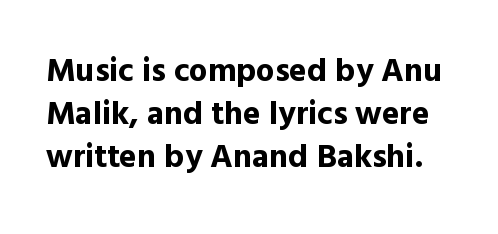
{"serif": "no", "italic": "no", "bold": "yes", "weight": "bold", "width": "normal", "x_height": "medium", "monospaced": "no", "underline": "no", "line_spacing": "normal", "line_spacing_ratio": 1.3, "letter_spacing": "normal", "letter_spacing_em": 0.0, "glyph_px": 33}
